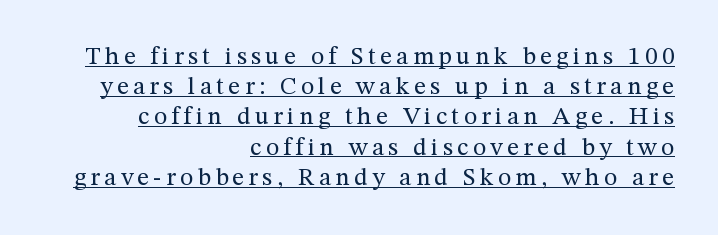
Q: Is the text bold? A: No.
Q: Is the text italic (slanted)? A: No, it is upright.
Q: Is the text underlined? A: Yes.
Q: How is the paragraph aligned? A: Right-aligned.
